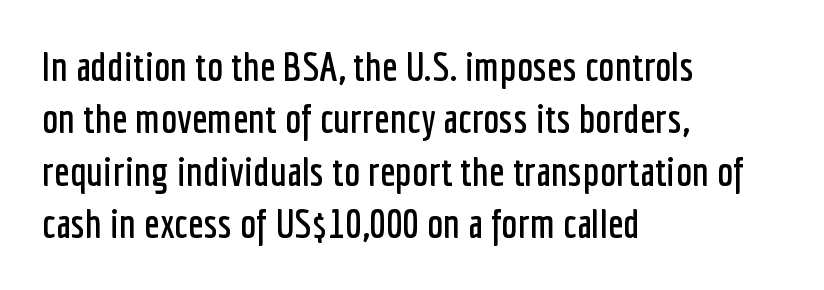
The image shows 41 px condensed sans-serif type, upright; set left-aligned, normal line spacing (1.28x), normal letter spacing, not underlined; low stroke contrast and a medium x-height.
